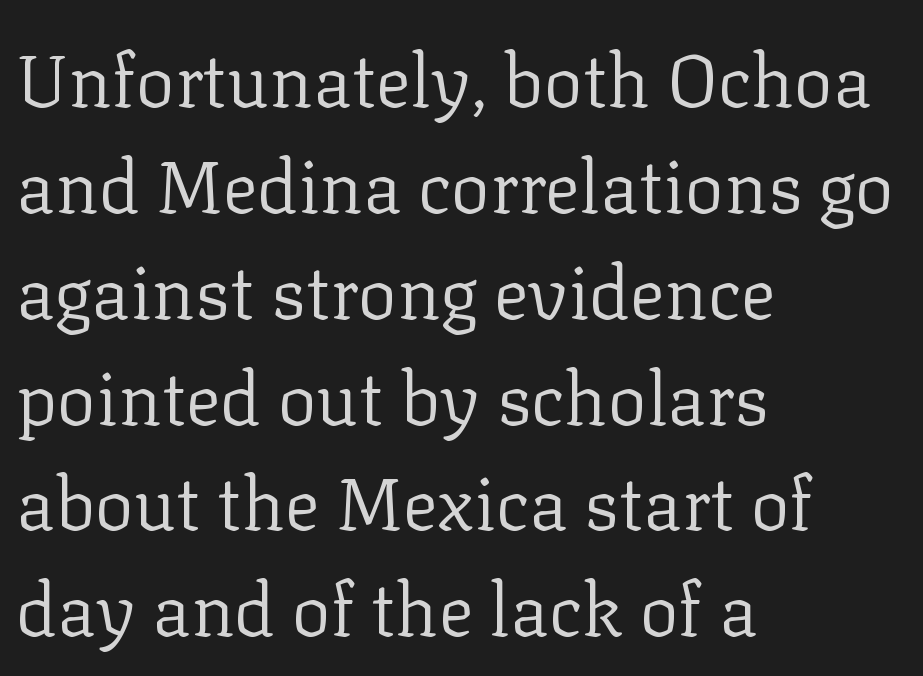
No heavy texture on the line: the type isn't bold. Unmarked baselines from the first word to the last. Rows of type keep a routine distance in the vertical direction. Where is the straight margin? On the left.
